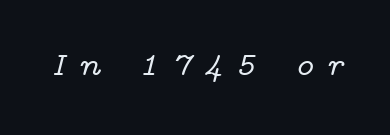
Letterform terminals end in serifs throughout the passage. In terms of letterspacing, this is a distinctly airy, spread setting. The gap between lines stays unmarked. Does the lettering tilt? It does — this is italic. This sample has the flowing, uneven cadence of proportional lettering.
